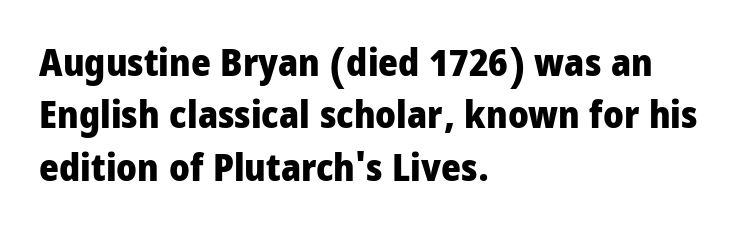
The image shows 38 px heavy, condensed sans-serif type, upright; set left-aligned, normal line spacing (1.38x), normal letter spacing, not underlined; low stroke contrast and a large x-height.
